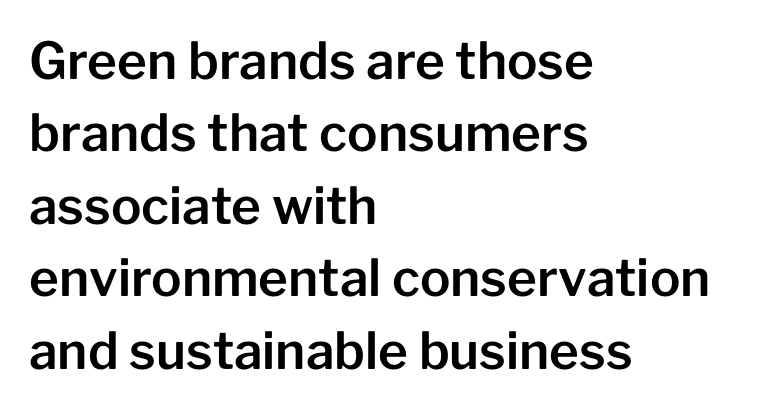
This is sans-serif lettering, the kind often seen on screens and signage. Do the characters align in a grid? No, the font is proportional. Students, observe: this is what conventionally led text looks like. Check under the words: just untouched page.
